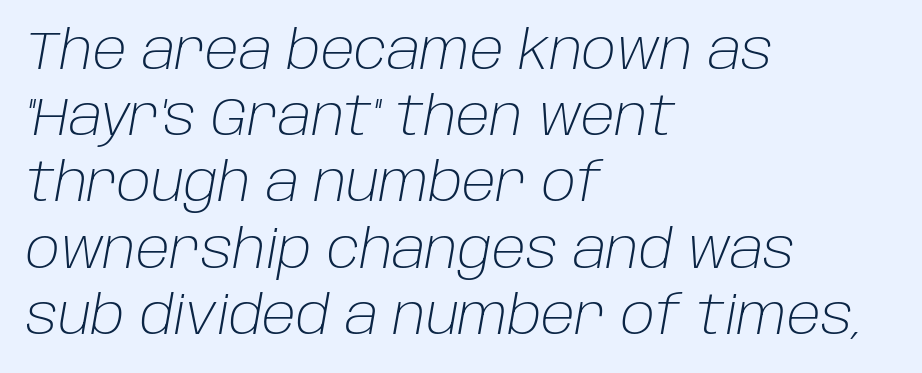
Q: Is the text bold? A: No.
Q: Is the text italic (slanted)? A: Yes, it leans right by about 10 degrees.
Q: Is the text underlined? A: No.
Q: How is the paragraph aligned? A: Left-aligned.
Q: Is the spacing between letters normal or unusually wide? A: Normal.
Q: Is the spacing between lines tight, normal or loose? A: Normal.
Q: Width (condensed, normal, or wide)? A: Normal.
Q: Stroke contrast? A: Low.
Q: x-height? A: Large.
Q: Monospaced? A: No.
